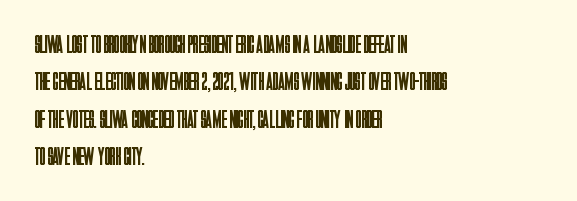
{"italic": "no", "bold": "no", "underline": "no", "align": "left", "line_spacing": "normal", "line_spacing_ratio": 1.5, "letter_spacing": "normal", "letter_spacing_em": 0.0, "glyph_px": 25}
